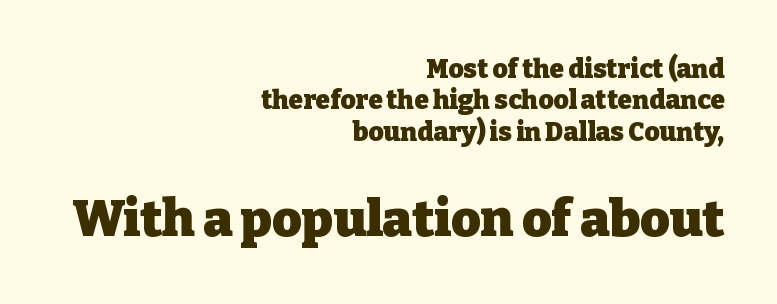
{"serif": "yes", "italic": "no", "bold": "yes", "weight": "heavy", "width": "normal", "stroke_contrast": "low", "x_height": "medium", "monospaced": "no", "underline": "no", "align": "right", "line_spacing_ratio": 1.21, "letter_spacing": "normal", "letter_spacing_em": 0.0, "larger_block": "second", "size_ratio": 1.96, "glyph_px": 51}
